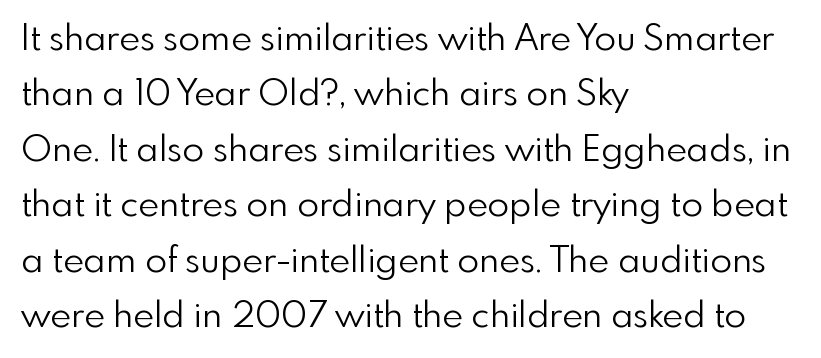
{"serif": "no", "italic": "no", "bold": "no", "weight": "light", "width": "normal", "x_height": "small", "monospaced": "no", "underline": "no", "align": "left", "line_spacing": "normal", "line_spacing_ratio": 1.54, "letter_spacing": "normal", "letter_spacing_em": 0.0, "glyph_px": 36}
